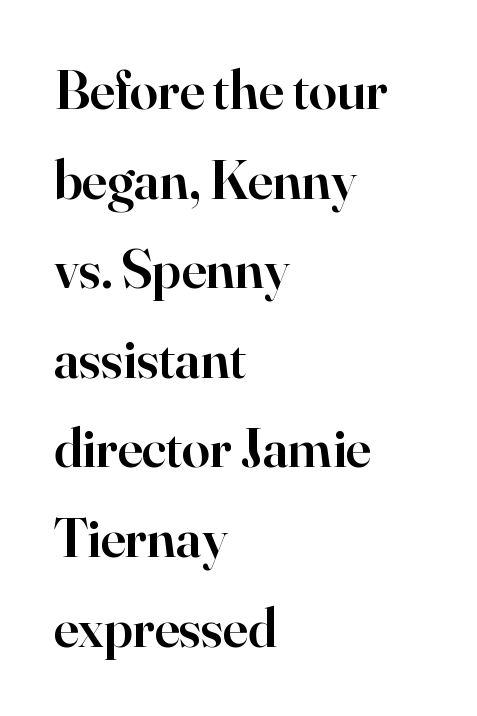
Honestly, the letter spacing is just normal — you wouldn't notice it. A semibold gives these letters moderate extra thickness, short of bold. Check the space under the baseline: it is left empty. The face used here is proportionally spaced, like ordinary book or web type. Successive baselines arrive at the customary interval. In CSS terms this would be text-align: left.
